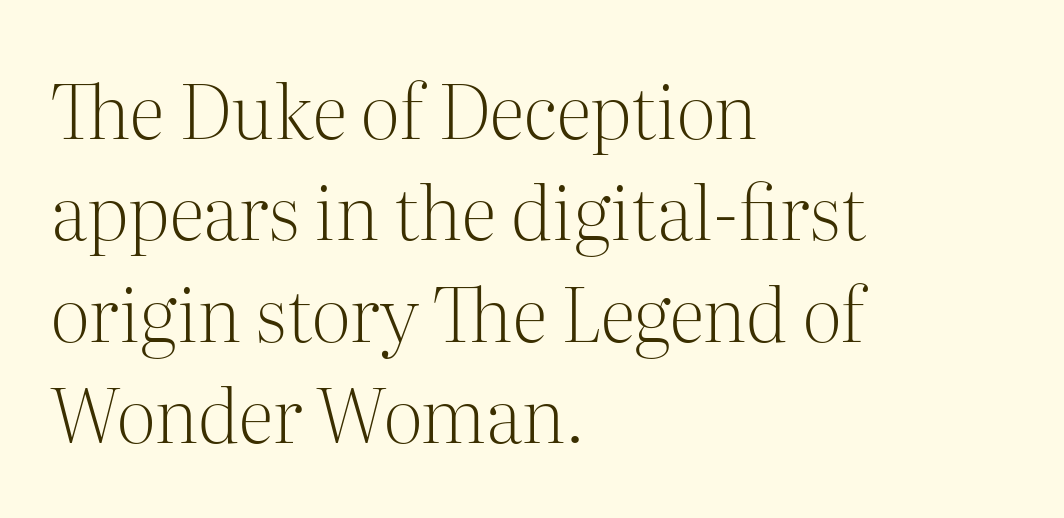
{"serif": "yes", "italic": "no", "bold": "no", "weight": "light", "width": "normal", "stroke_contrast": "medium", "x_height": "medium", "monospaced": "no", "underline": "no", "align": "left", "line_spacing": "normal", "line_spacing_ratio": 1.37, "letter_spacing": "normal", "letter_spacing_em": 0.0, "glyph_px": 74}
